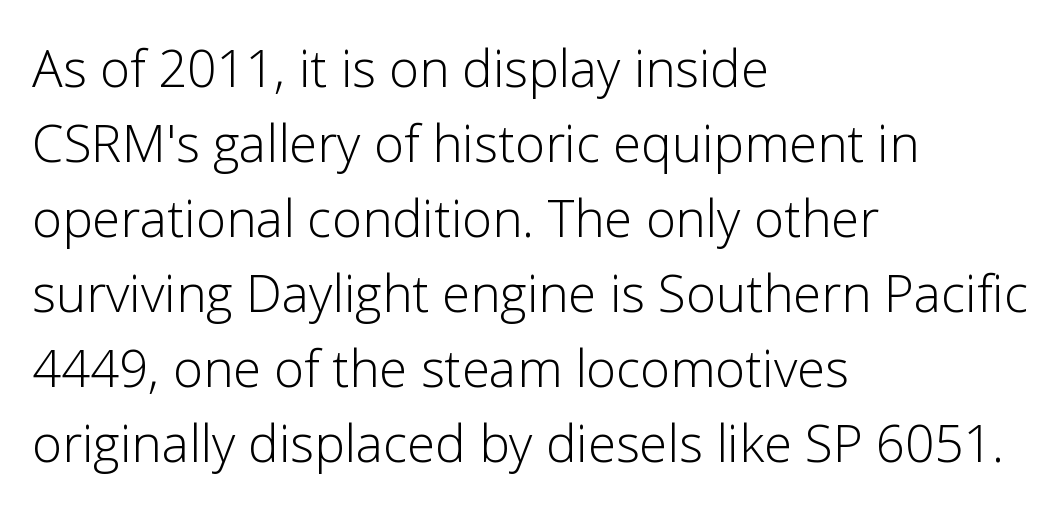
{"serif": "no", "italic": "no", "bold": "no", "weight": "light", "width": "normal", "stroke_contrast": "low", "x_height": "medium", "monospaced": "no", "underline": "no", "align": "left", "line_spacing": "normal", "line_spacing_ratio": 1.47, "letter_spacing": "normal", "letter_spacing_em": 0.0, "glyph_px": 51}
